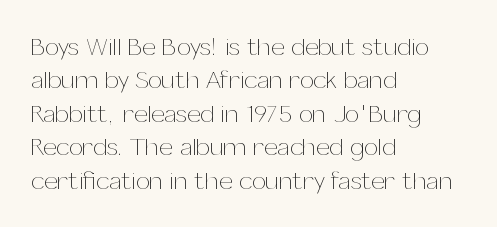
The image shows 25 px text type, upright; set left-aligned, normal line spacing (1.34x), normal letter spacing, not underlined.
